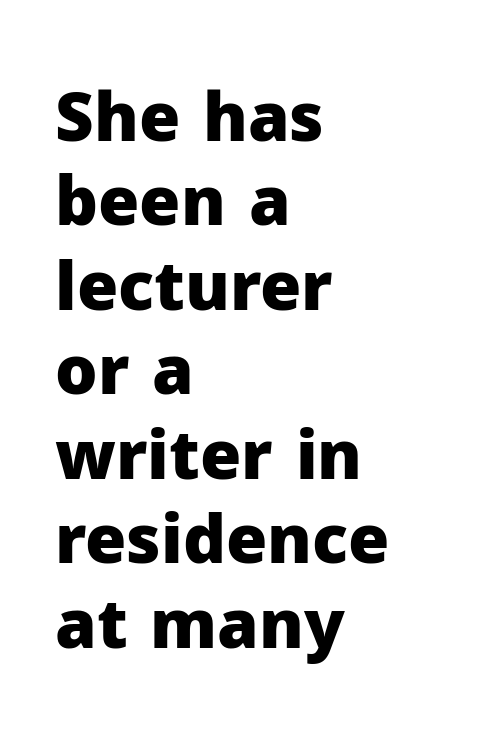
{"serif": "no", "italic": "no", "bold": "yes", "weight": "heavy", "width": "normal", "stroke_contrast": "low", "x_height": "medium", "monospaced": "no", "underline": "no", "align": "left", "line_spacing": "normal", "line_spacing_ratio": 1.26, "letter_spacing": "normal", "letter_spacing_em": 0.0, "glyph_px": 67}
